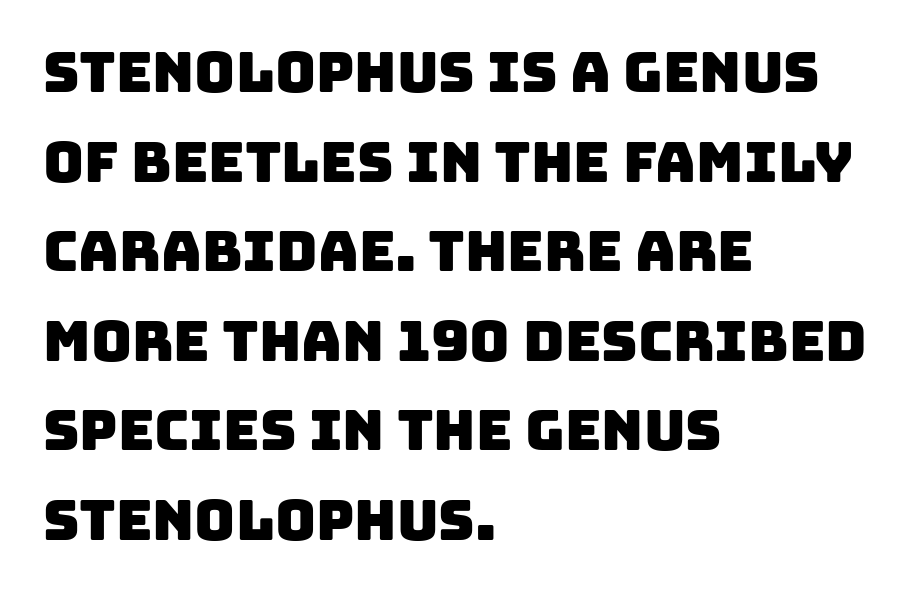
The image shows 56 px sans-serif type; set left-aligned, normal line spacing (1.6x), normal letter spacing, not underlined; low stroke contrast and a large x-height.
